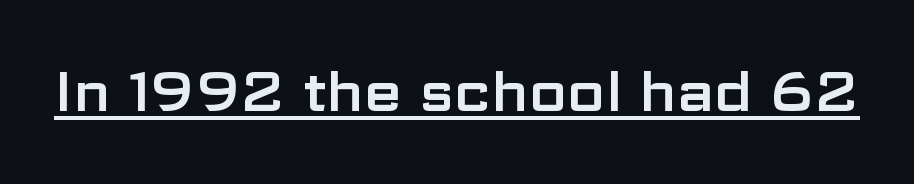
Q: Is the text italic (slanted)? A: No, it is upright.
Q: Is the typeface a serif or a sans-serif typeface? A: Sans-serif.
Q: Is the text underlined? A: Yes.
Q: Is the spacing between letters normal or unusually wide? A: Normal.
Q: Width (condensed, normal, or wide)? A: Wide.
Q: Stroke contrast? A: Low.
Q: x-height? A: Medium.
Q: Monospaced? A: No.
